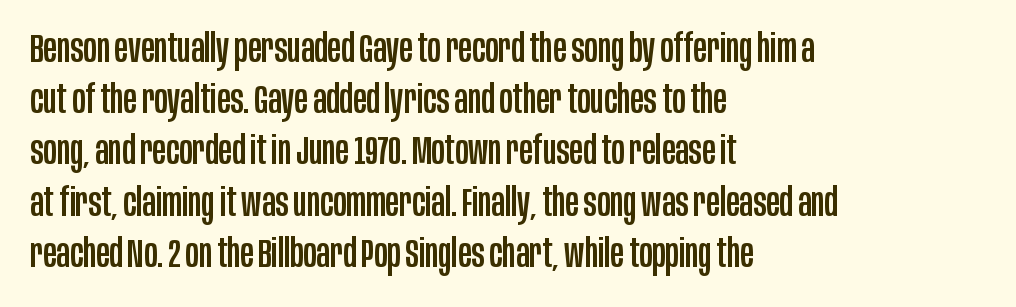
{"serif": "no", "italic": "no", "width": "condensed", "stroke_contrast": "low", "x_height": "large", "monospaced": "no", "underline": "no", "align": "left", "line_spacing": "normal", "line_spacing_ratio": 1.28, "letter_spacing": "normal", "letter_spacing_em": 0.0, "glyph_px": 40}
